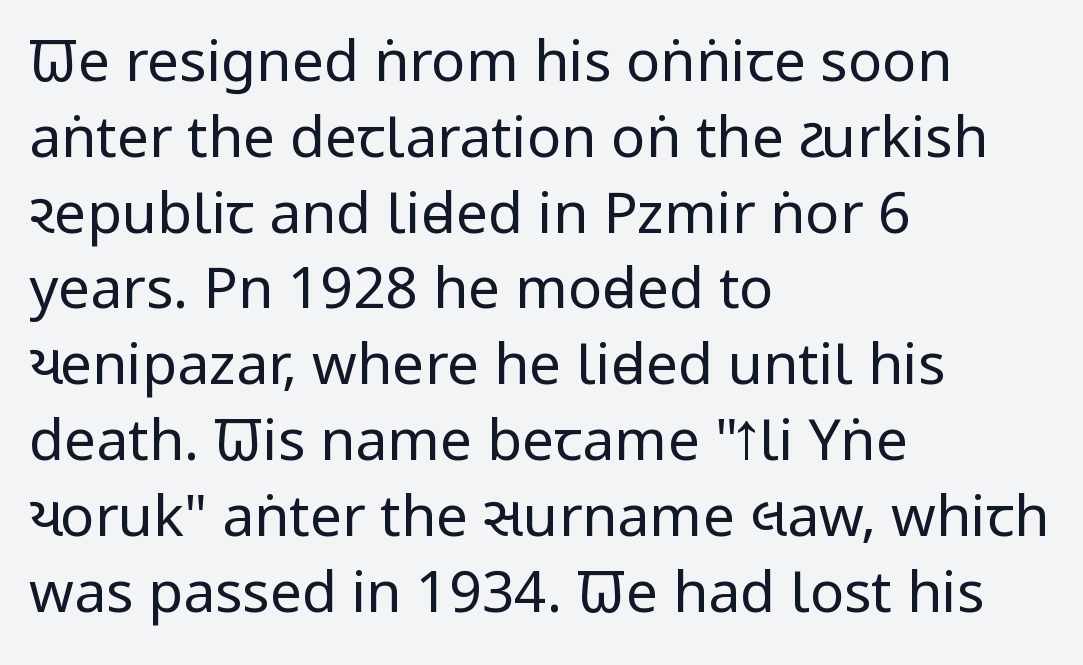
Ink coverage per letter is moderate at most. Line starts are locked; line ends wander. A typesetter would label this face a sans. The rendering uses natural spacing where letterforms have individual widths. Bare-footed words on every line. Is the letter spacing exaggerated? No — it looks like the ordinary default.
